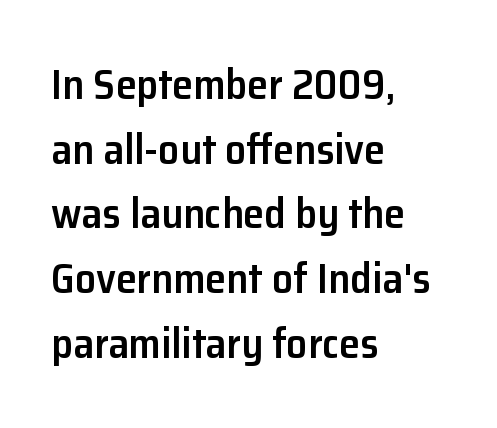
The image shows 42 px semibold sans-serif type, upright; set left-aligned, normal line spacing (1.54x), normal letter spacing, not underlined; low stroke contrast and a medium x-height.
